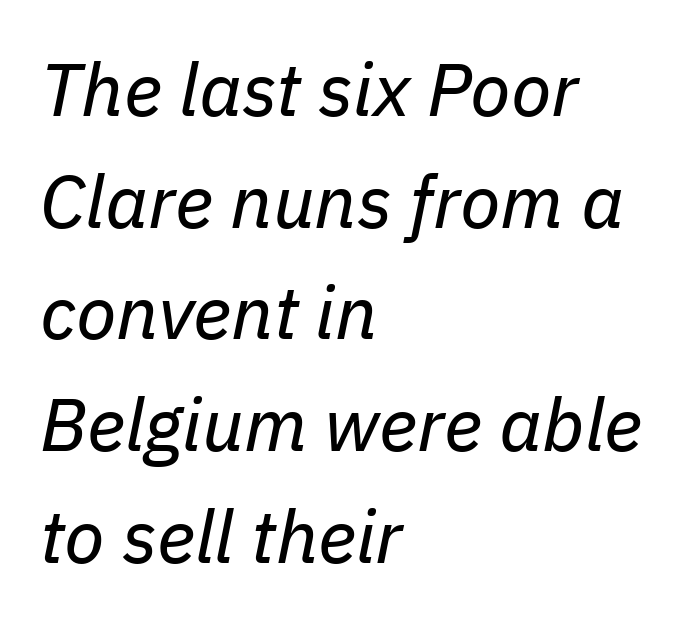
{"italic": "yes", "lean": "right", "slant_degrees": 11, "bold": "no", "weight": "regular", "width": "normal", "stroke_contrast": "low", "x_height": "medium", "monospaced": "no", "underline": "no", "align": "left", "line_spacing": "normal", "line_spacing_ratio": 1.51, "letter_spacing": "normal", "letter_spacing_em": 0.0, "glyph_px": 74}
